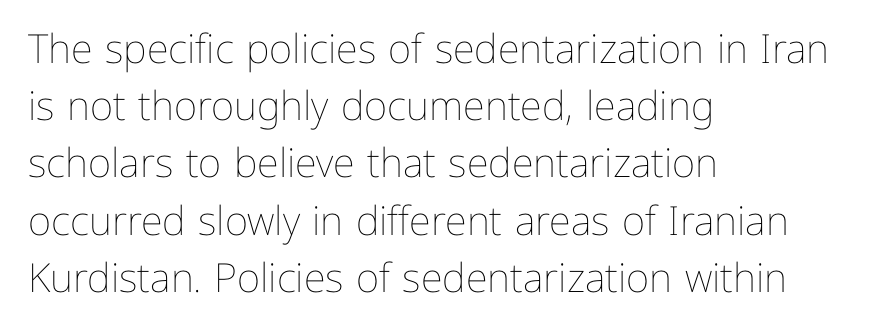
These lines are rendered in a variable-pitch font. If you drew a line through each stem, it would be perfectly vertical. Normally led — the rows are evenly, conventionally spaced. The lines are quadded left. The glyphs are unaccompanied by any horizontal stroke below them.
